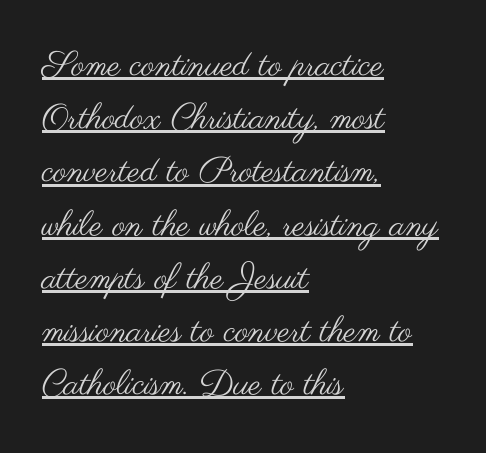
{"serif": "no", "bold": "no", "weight": "regular", "width": "wide", "stroke_contrast": "medium", "x_height": "small", "monospaced": "no", "underline": "yes", "align": "left", "line_spacing": "normal", "line_spacing_ratio": 1.52, "letter_spacing": "normal", "letter_spacing_em": 0.0, "glyph_px": 35}
